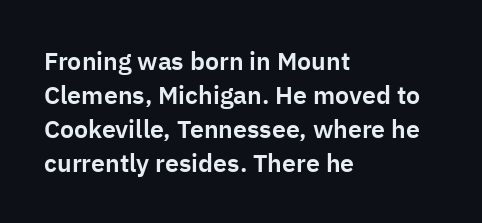
These lines were composed using upright roman letters. Line beginnings align vertically; line endings do not. Quick note: underline off. Nobody touched the tracking dial on this one. Leading matches the norm, producing a regular column.
